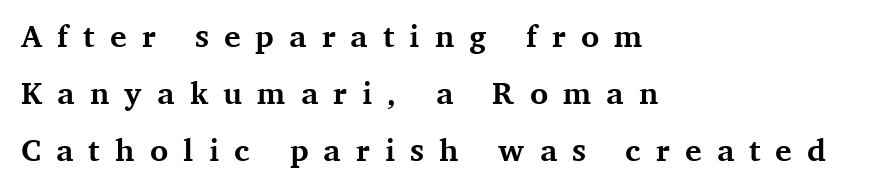
Q: Is the text bold? A: Yes.
Q: Is the text italic (slanted)? A: No, it is upright.
Q: Is the typeface a serif or a sans-serif typeface? A: Serif.
Q: Is the text underlined? A: No.
Q: How is the paragraph aligned? A: Left-aligned.
Q: Is the spacing between letters normal or unusually wide? A: Unusually wide.
Q: Width (condensed, normal, or wide)? A: Normal.
Q: Stroke contrast? A: Medium.
Q: x-height? A: Medium.
Q: Monospaced? A: No.
